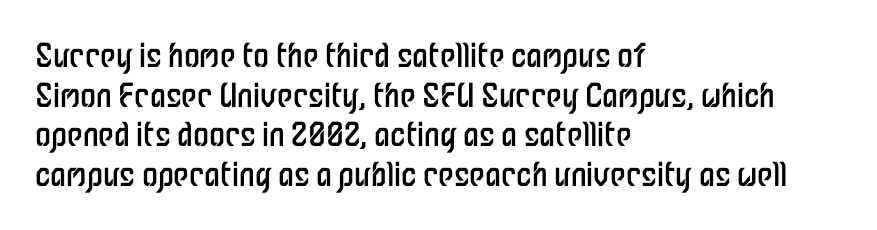
The image shows 32 px regular-weight, condensed sans-serif type, upright; set left-aligned, line spacing 1.24x, normal letter spacing, not underlined; low stroke contrast and a medium x-height.
